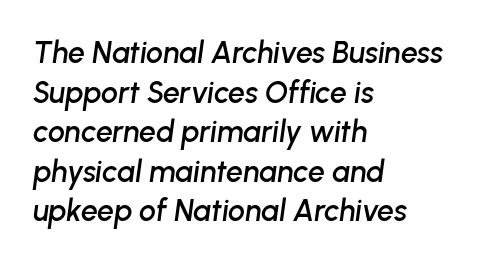
The passage is arranged the way most books set body copy — flush left. Designer's note — italics engaged. Whoever set this chose a conventional vertical rhythm. The passage shown is typed in a proportional face where columns would drift. Letter spacing: default. A bare baseline throughout the passage.
